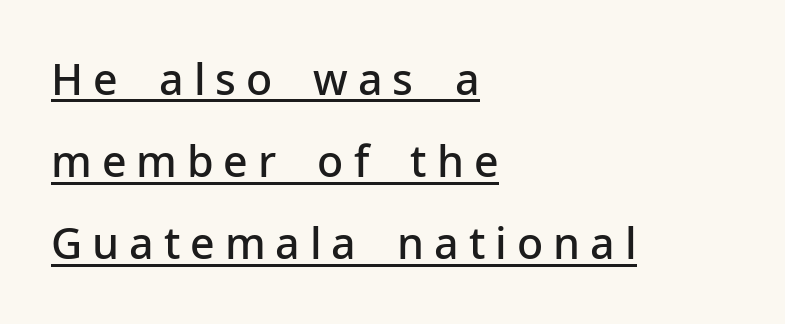
{"serif": "no", "italic": "no", "bold": "semi", "weight": "semibold", "width": "normal", "stroke_contrast": "low", "x_height": "medium", "monospaced": "no", "underline": "yes", "align": "left", "line_spacing": "loose", "line_spacing_ratio": 1.91, "letter_spacing": "wide", "letter_spacing_em": 0.23, "glyph_px": 43}
